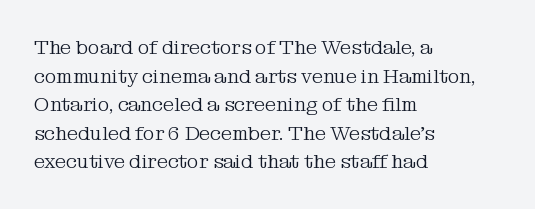
Q: Is the text bold? A: No.
Q: Is the text italic (slanted)? A: No, it is upright.
Q: Is the text underlined? A: No.
Q: How is the paragraph aligned? A: Left-aligned.
Q: Is the spacing between letters normal or unusually wide? A: Normal.
Q: Is the spacing between lines tight, normal or loose? A: Normal.
